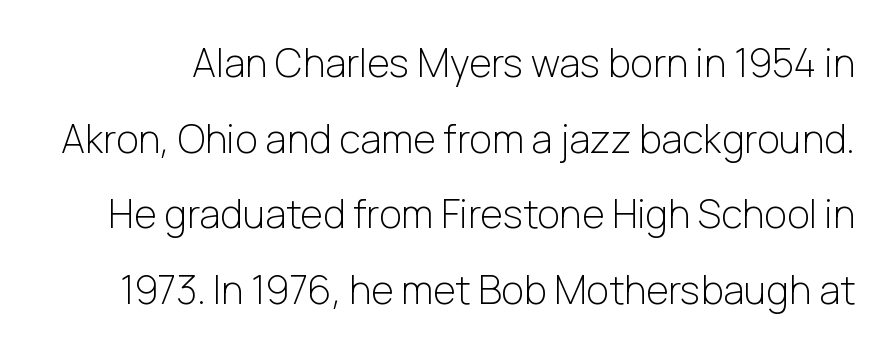
The image shows 39 px light sans-serif type, upright; set loose line spacing (1.94x), normal letter spacing, not underlined; low stroke contrast and a medium x-height.
